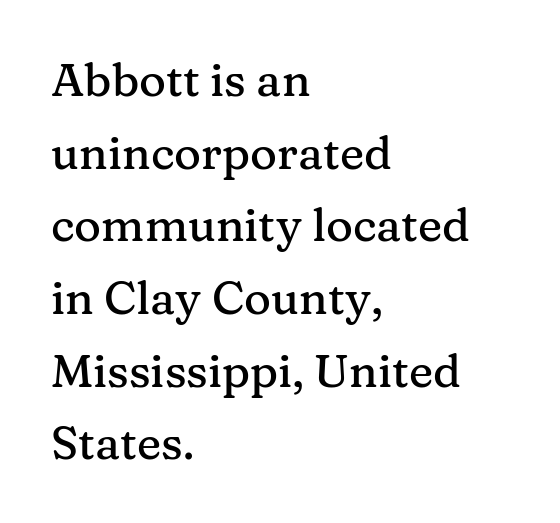
There is no visible air inserted between adjacent glyphs. Glance below the letters and you will spot only blank space. Where is the straight margin? On the left. If you drew a line through each stem, it would be perfectly vertical.
